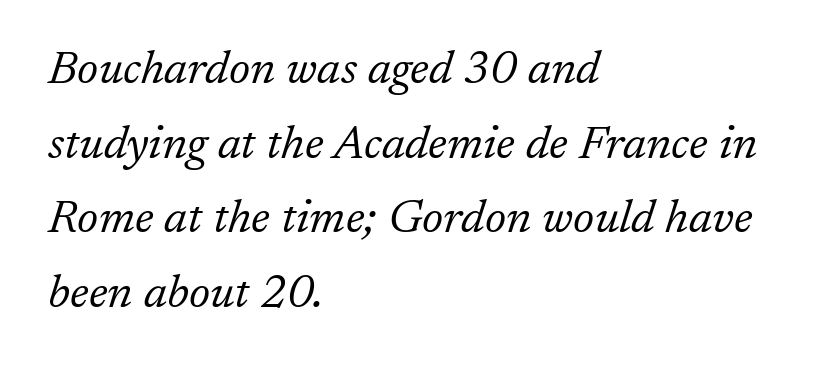
Stroke terminals: seriffed. Looks like regular typesetting: each glyph gets only the width it needs. All the whitespace from short lines collects on the right. In terms of leading, this rendering sits right in the middle. Italic? Definitely — the glyphs are oblique. The typeface has the unassuming heft of standard copy or less.
